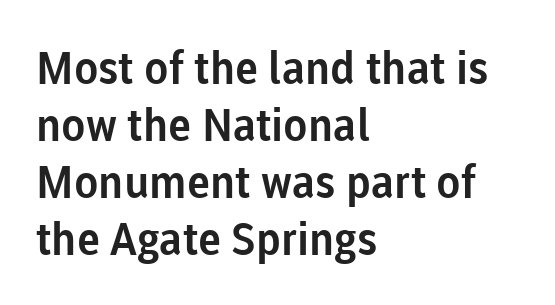
{"serif": "no", "italic": "no", "width": "normal", "stroke_contrast": "low", "x_height": "medium", "monospaced": "no", "underline": "no", "align": "left", "line_spacing": "normal", "line_spacing_ratio": 1.27, "letter_spacing": "normal", "letter_spacing_em": 0.0, "glyph_px": 45}
